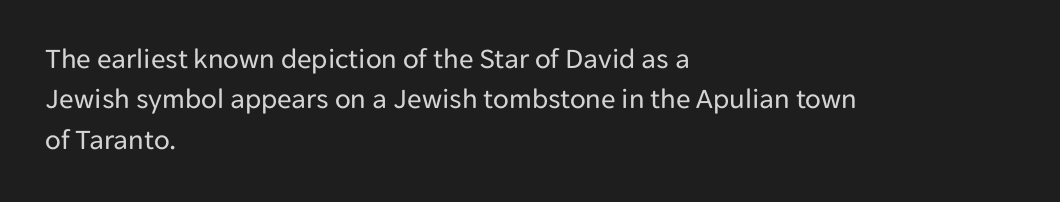
The type is set solid horizontally, with unmodified tracking. The axis of the letterforms is exactly vertical. The letters advance in unequal steps, a hallmark of proportional type. Stroke thickness stays within the range of a standard reading face or lighter. Quick note: interline space is typical.
